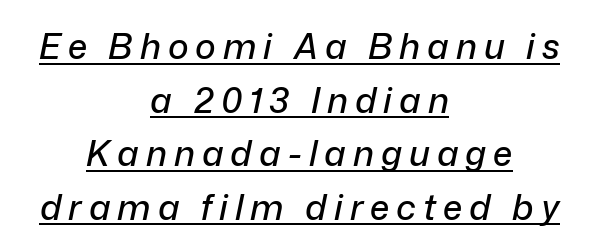
Q: Is the text italic (slanted)? A: Yes, it leans right by about 12 degrees.
Q: Is the text underlined? A: Yes.
Q: How is the paragraph aligned? A: Centered.
Q: Is the spacing between letters normal or unusually wide? A: Unusually wide.
Q: Is the spacing between lines tight, normal or loose? A: Normal.
Q: Width (condensed, normal, or wide)? A: Normal.
Q: Stroke contrast? A: Low.
Q: x-height? A: Medium.
Q: Monospaced? A: No.
